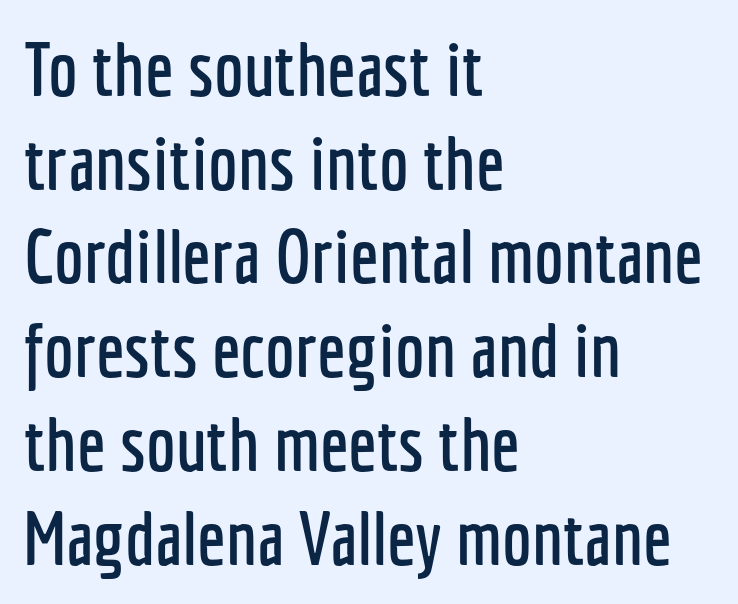
The image shows 75 px condensed sans-serif type, upright; set left-aligned, normal line spacing (1.25x), normal letter spacing, not underlined; low stroke contrast and a medium x-height.
